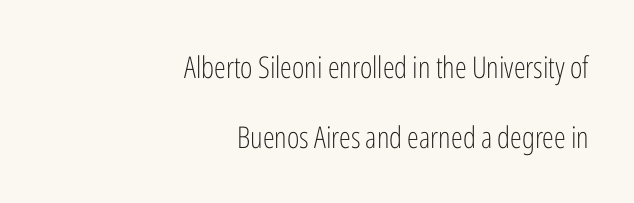
Q: Is the text bold? A: No.
Q: Is the text italic (slanted)? A: No, it is upright.
Q: Is the typeface a serif or a sans-serif typeface? A: Sans-serif.
Q: Is the text underlined? A: No.
Q: How is the paragraph aligned? A: Right-aligned.
Q: Is the spacing between letters normal or unusually wide? A: Normal.
Q: Is the spacing between lines tight, normal or loose? A: Loose.
Q: Width (condensed, normal, or wide)? A: Condensed.
Q: Stroke contrast? A: Low.
Q: x-height? A: Medium.
Q: Monospaced? A: No.
